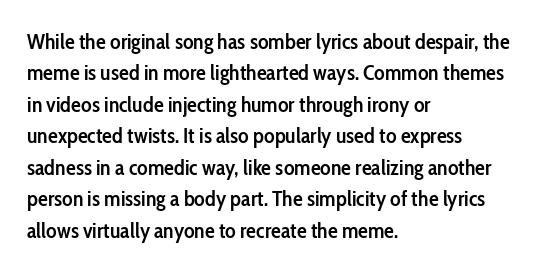
Q: Is the text bold? A: Semi-bold.
Q: Is the text italic (slanted)? A: No, it is upright.
Q: Is the text underlined? A: No.
Q: How is the paragraph aligned? A: Left-aligned.
Q: Is the spacing between letters normal or unusually wide? A: Normal.
Q: Is the spacing between lines tight, normal or loose? A: Normal.
